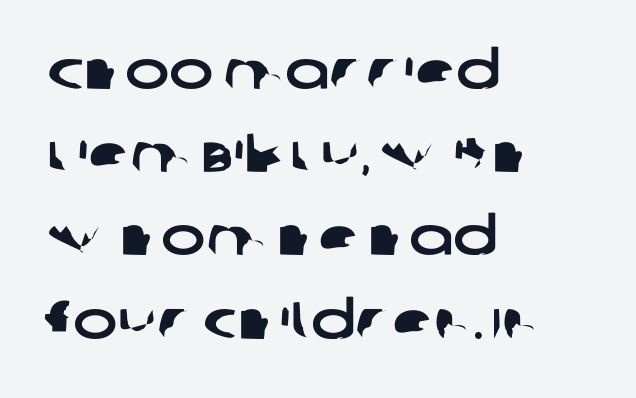
Q: Is the typeface a serif or a sans-serif typeface? A: Sans-serif.
Q: Is the text underlined? A: No.
Q: How is the paragraph aligned? A: Left-aligned.
Q: Is the spacing between letters normal or unusually wide? A: Normal.
Q: Is the spacing between lines tight, normal or loose? A: Normal.
Q: Width (condensed, normal, or wide)? A: Wide.
Q: Stroke contrast? A: Low.
Q: x-height? A: Large.
Q: Monospaced? A: No.
